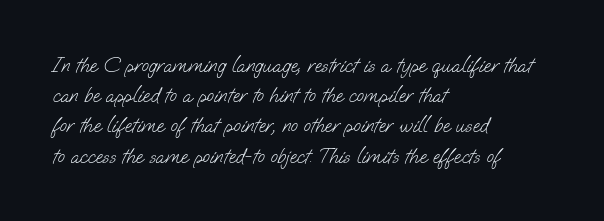
Q: Is the text bold? A: No.
Q: Is the text underlined? A: No.
Q: How is the paragraph aligned? A: Left-aligned.
Q: Is the spacing between letters normal or unusually wide? A: Normal.
Q: Is the spacing between lines tight, normal or loose? A: Normal.
